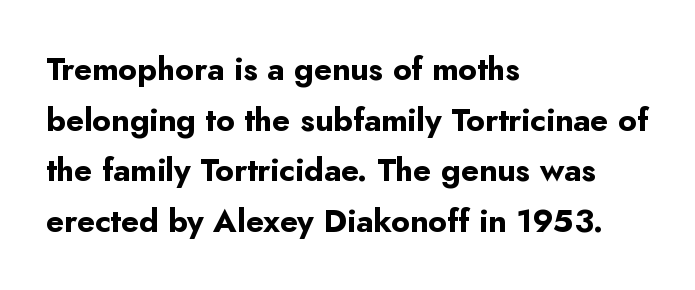
Q: Is the text bold? A: Yes.
Q: Is the text italic (slanted)? A: No, it is upright.
Q: Is the typeface a serif or a sans-serif typeface? A: Sans-serif.
Q: Is the text underlined? A: No.
Q: How is the paragraph aligned? A: Left-aligned.
Q: Is the spacing between letters normal or unusually wide? A: Normal.
Q: Is the spacing between lines tight, normal or loose? A: Normal.
Q: Width (condensed, normal, or wide)? A: Normal.
Q: Stroke contrast? A: Low.
Q: x-height? A: Small.
Q: Monospaced? A: No.
